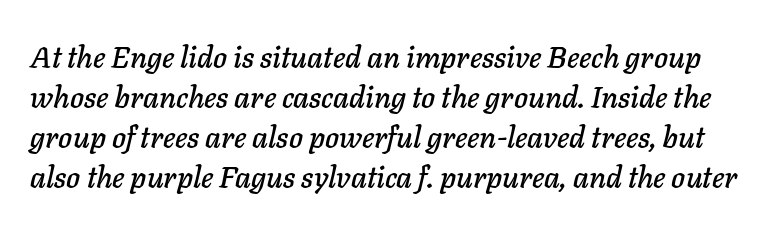
Proportional: the letters do not fall into vertical columns. Vertical spacing — default. This sample uses an oblique cut, with every glyph tilted off the vertical. Lines of text with bare space underneath.
